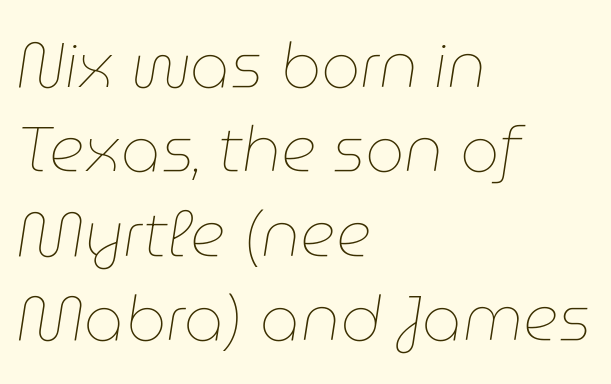
This sample has the flowing, uneven cadence of proportional lettering. Just letters on the line, the space beneath them empty. It's the slanting kind of type. Is the letter spacing exaggerated? No — it looks like the ordinary default. Leftover space on each line is placed entirely after the last word.
